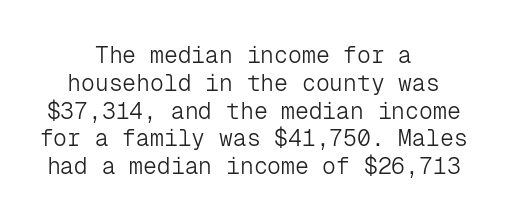
Rendered with straight, roman letterforms. Underline: absent. Between one letter and the next there's only the usual sliver of space. Each line is balanced around a shared central axis.
